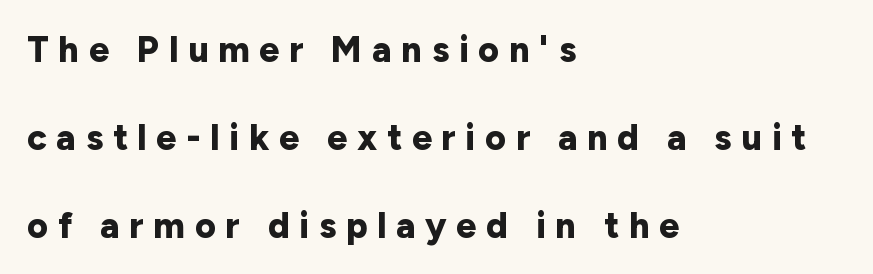
{"serif": "no", "italic": "no", "bold": "yes", "weight": "bold", "width": "normal", "stroke_contrast": "low", "x_height": "medium", "monospaced": "no", "underline": "no", "align": "left", "line_spacing": "loose", "line_spacing_ratio": 2.44, "letter_spacing": "wide", "letter_spacing_em": 0.27, "glyph_px": 36}
